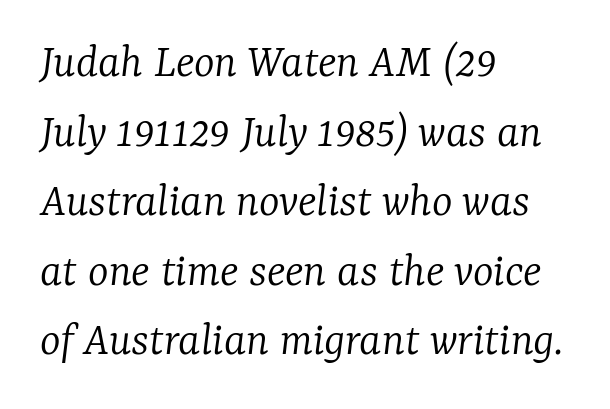
Stroke terminals: seriffed. The ragged edge is on the right, which tells us the setting is flush left. Note the varied advance widths — an 'i' is clearly narrower than an 'm'. Short note: letters normally spaced.
